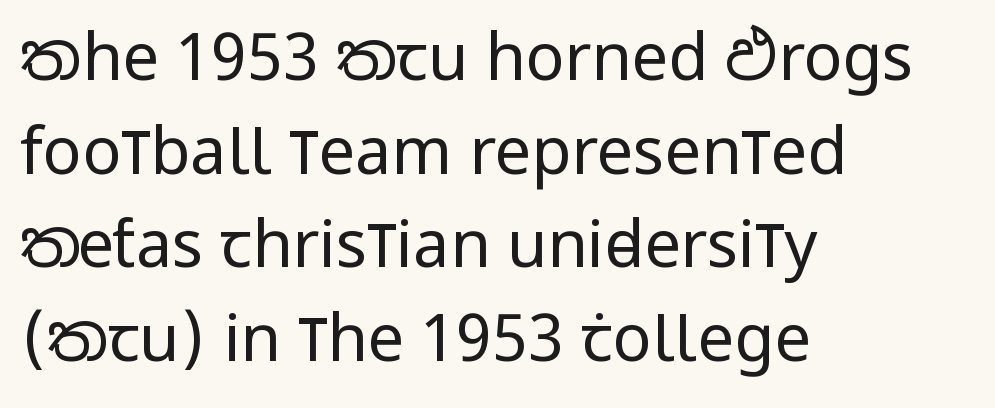
Typographically, this falls in the sans-serif category. Nobody drew a line under any word here. Compared with a typical body face, this is equally light or lighter still. Baseline-to-baseline distance is the conventional proportion of letter height. These lines were composed using upright roman letters.
